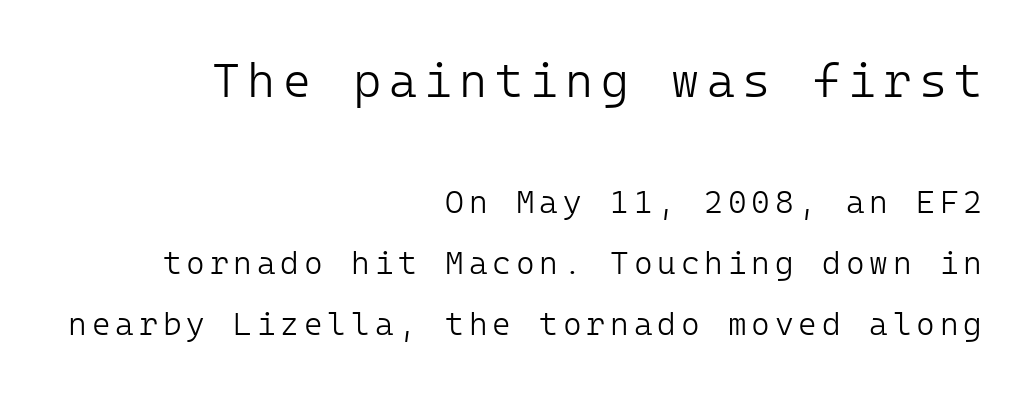
{"serif": "no", "italic": "no", "bold": "no", "weight": "light", "width": "normal", "stroke_contrast": "low", "x_height": "medium", "underline": "no", "align": "right", "line_spacing": "loose", "line_spacing_ratio": 1.92, "larger_block": "first", "size_ratio": 1.5, "glyph_px": 48}
